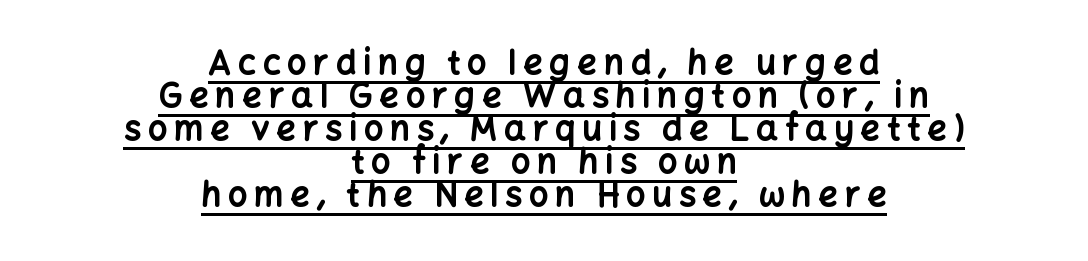
The image shows 34 px bold sans-serif type, upright; set centered, tight line spacing (0.97x), unusually wide letter spacing (+0.2 em), underlined; low stroke contrast and a medium x-height.
